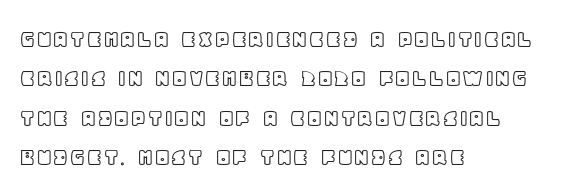
Rule under the text: the space is simply empty. The passage is arranged the way most books set body copy — flush left. This is the regular roman posture of the typeface. Default kerning and tracking; the words read as compact shapes.
